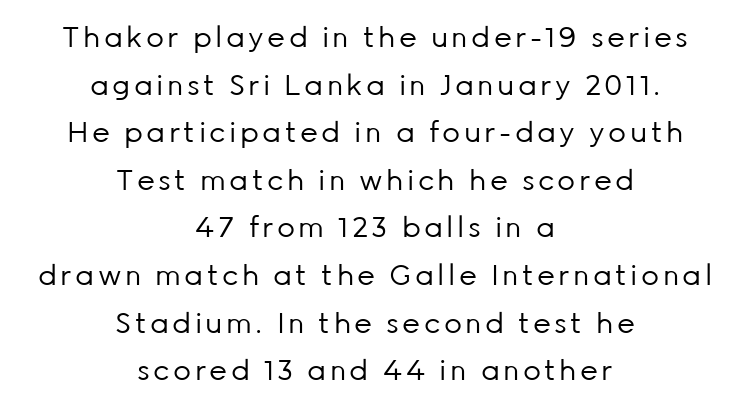
Q: Is the text bold? A: No.
Q: Is the text italic (slanted)? A: No, it is upright.
Q: Is the typeface a serif or a sans-serif typeface? A: Sans-serif.
Q: Is the text underlined? A: No.
Q: How is the paragraph aligned? A: Centered.
Q: Is the spacing between lines tight, normal or loose? A: Normal.
Q: Width (condensed, normal, or wide)? A: Normal.
Q: Stroke contrast? A: Low.
Q: x-height? A: Medium.
Q: Monospaced? A: No.
